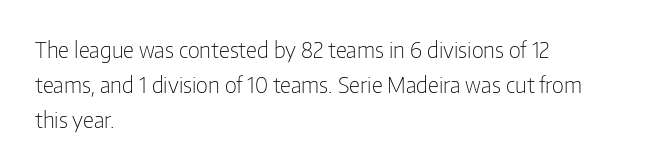
The image shows 22 px text type, upright; set left-aligned, normal line spacing (1.59x), normal letter spacing, not underlined.
